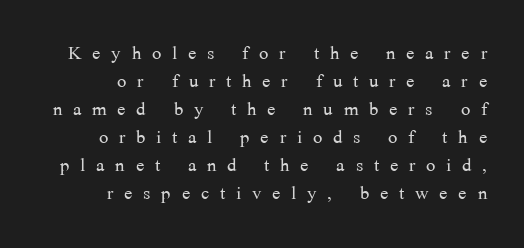
Honestly, the letter spacing is so wide it's the main thing you notice. Closely set lines give the paragraph a compact silhouette. Designer's note — italics off, roman on. The passage shown is not bold in any degree. A clean baseline with only descenders dipping below it. The paragraph has a hard right edge and a soft left edge.
